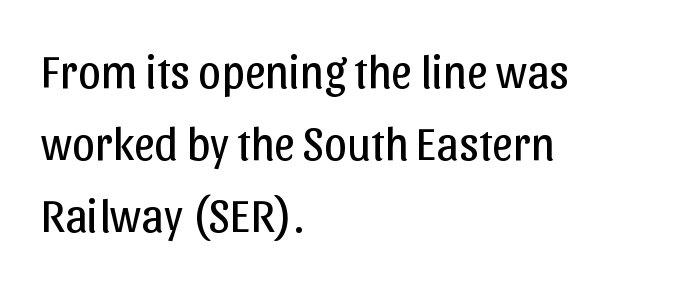
Inter-character spacing is left at the font's built-in metrics. Ordinary non-slanted type is in use. Stem width sits at or under what a default text font uses. The rendering uses a moderate line-height, typical for paragraphs.
